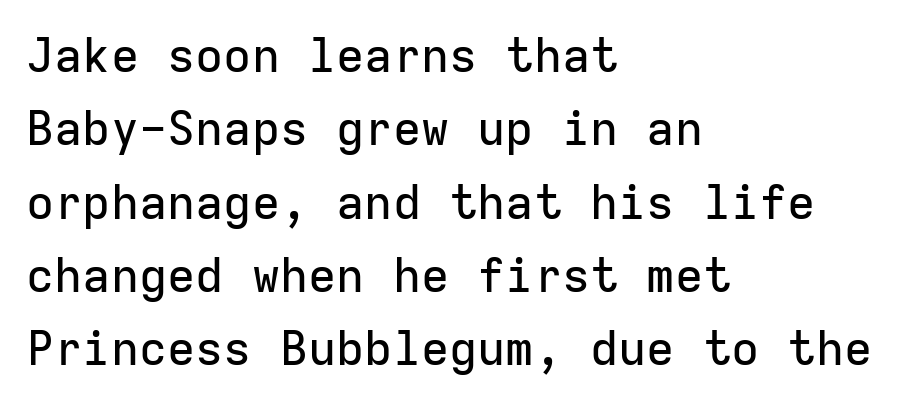
Leftover space on each line is placed entirely after the last word. Do the letters lean? They stand straight. The area under the type is left untouched. The face used here is a sans, in the tradition of grotesques and geometrics.
